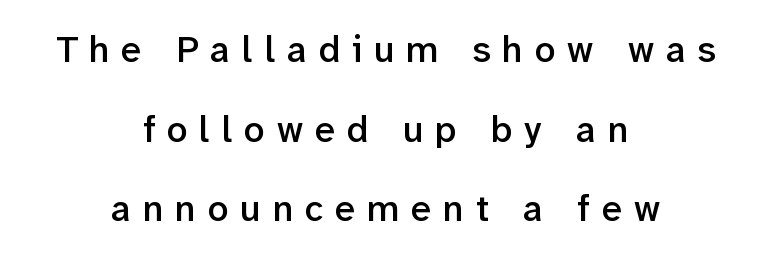
{"serif": "no", "italic": "no", "bold": "semi", "weight": "semibold", "width": "normal", "stroke_contrast": "low", "x_height": "medium", "monospaced": "no", "underline": "no", "align": "center", "line_spacing": "loose", "line_spacing_ratio": 2.15, "letter_spacing": "wide", "letter_spacing_em": 0.32, "glyph_px": 37}
